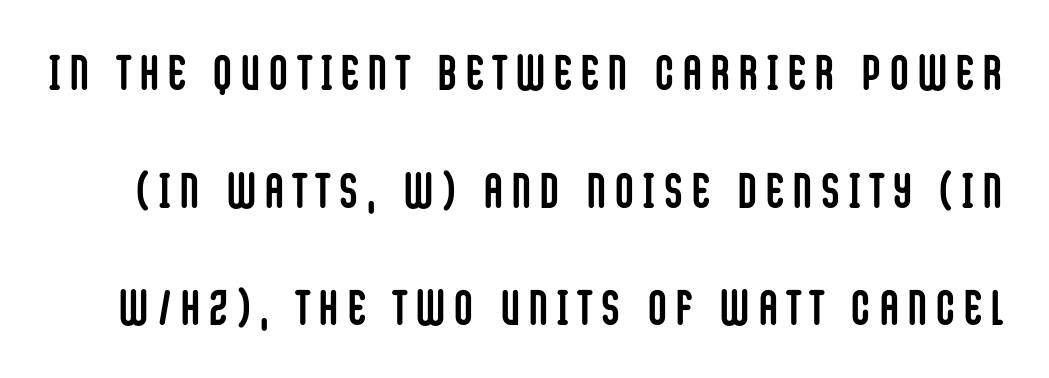
The image shows 49 px semibold, condensed sans-serif type, upright; set loose line spacing (2.4x), unusually wide letter spacing (+0.21 em), not underlined; low stroke contrast and a large x-height.
